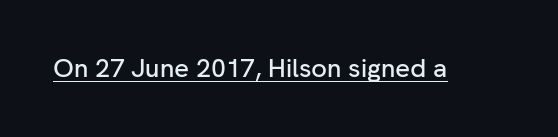
Q: Is the text italic (slanted)? A: No, it is upright.
Q: Is the text underlined? A: Yes.
Q: Is the spacing between letters normal or unusually wide? A: Normal.
